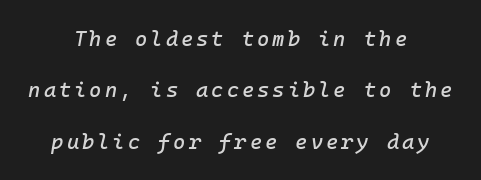
The gap between lines stays unmarked. The passage is arranged like a title page — every line centered. Leading is clearly above the norm, producing a sparse column. In terms of posture, this sample is oblique.
